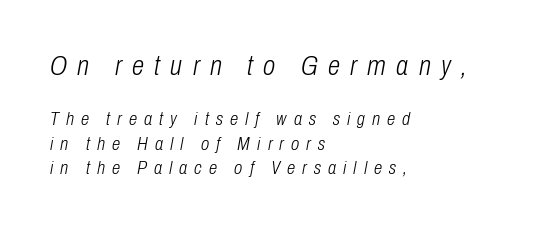
The image shows 28 px light, condensed type, italic (leaning right); set left-aligned, normal line spacing (1.28x), unusually wide letter spacing (+0.37 em), not underlined; the first (top) block is 1.47x larger; low stroke contrast and a medium x-height.
